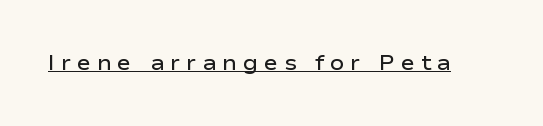
Q: Is the text bold? A: Semi-bold.
Q: Is the text italic (slanted)? A: No, it is upright.
Q: Is the text underlined? A: Yes.
Q: Is the spacing between letters normal or unusually wide? A: Unusually wide.
